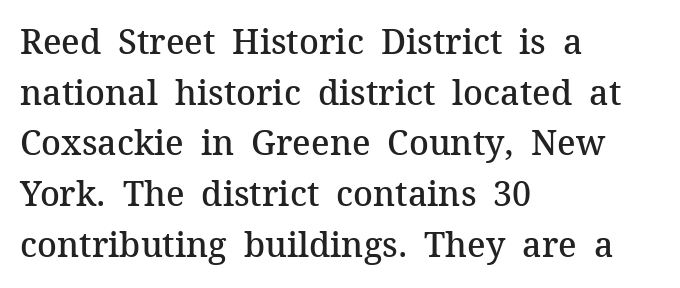
Typeset ragged right — the left edge is the straight one. Is this a fixed-width face? No — the glyphs have proportional, varying widths. A clean baseline with only descenders dipping below it. Regarding leading, the lines here are spaced in the standard way. This is roman type, the default non-slanted kind. Summary of weight: moderately heavy, a semibold.
